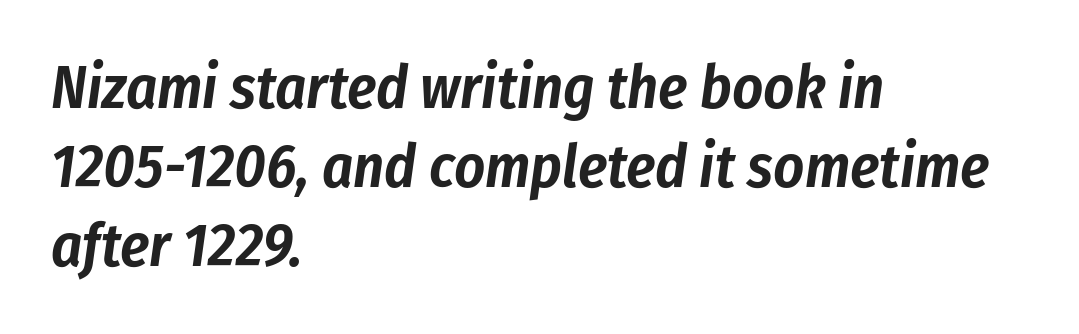
Unmarked baselines from the first word to the last. Regular leading. The axis of the letterforms is tilted away from vertical. These lines stack with their left ends in a neat column. Here the designer chose a conventional face with non-uniform glyph widths.
